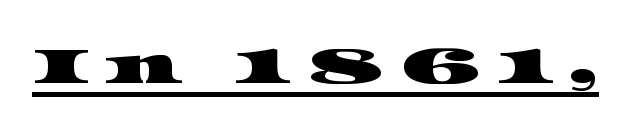
Q: Is the typeface a serif or a sans-serif typeface? A: Serif.
Q: Is the text underlined? A: Yes.
Q: Is the spacing between letters normal or unusually wide? A: Unusually wide.
Q: Width (condensed, normal, or wide)? A: Wide.
Q: Stroke contrast? A: High.
Q: x-height? A: Large.
Q: Monospaced? A: No.
